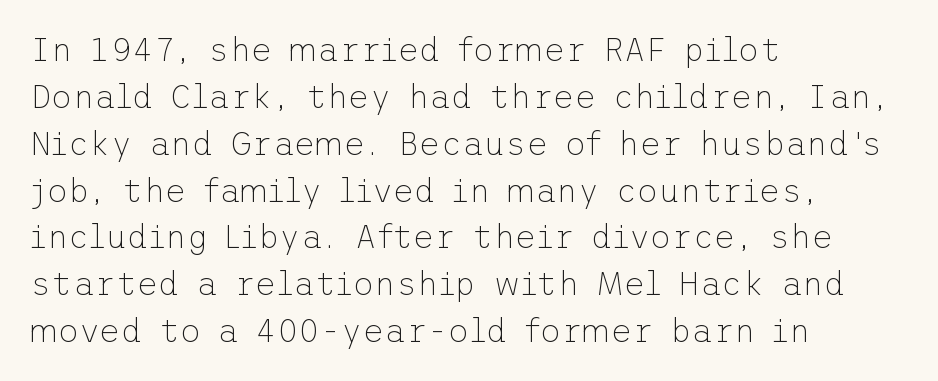
Q: Is the text bold? A: No.
Q: Is the text italic (slanted)? A: No, it is upright.
Q: Is the typeface a serif or a sans-serif typeface? A: Sans-serif.
Q: Is the text underlined? A: No.
Q: How is the paragraph aligned? A: Left-aligned.
Q: Is the spacing between letters normal or unusually wide? A: Normal.
Q: Is the spacing between lines tight, normal or loose? A: Normal.
Q: Width (condensed, normal, or wide)? A: Normal.
Q: Stroke contrast? A: Low.
Q: x-height? A: Medium.
